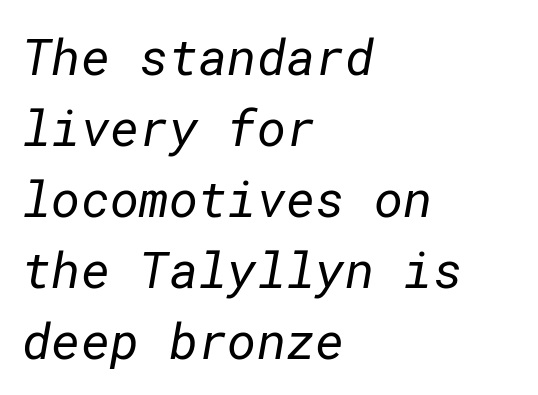
{"serif": "no", "bold": "no", "weight": "regular", "width": "normal", "stroke_contrast": "low", "x_height": "medium", "underline": "no", "align": "left", "line_spacing": "normal", "line_spacing_ratio": 1.42, "letter_spacing": "normal", "letter_spacing_em": 0.0, "glyph_px": 50}
